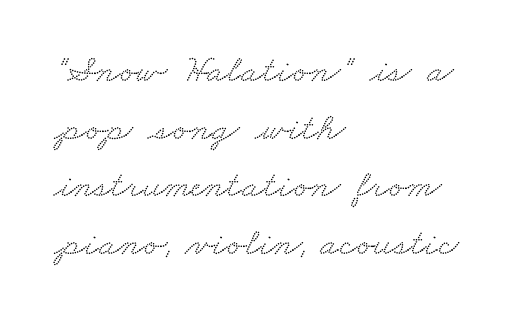
The image shows 39 px wide serif type; set left-aligned, normal line spacing (1.48x), normal letter spacing, not underlined; medium stroke contrast and a small x-height.
